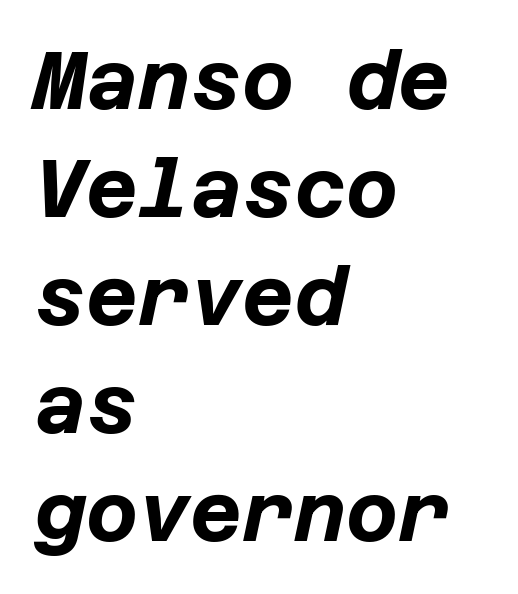
Q: Is the text bold? A: Yes.
Q: Is the text italic (slanted)? A: Yes, it leans right by about 12 degrees.
Q: Is the text underlined? A: No.
Q: How is the paragraph aligned? A: Left-aligned.
Q: Is the spacing between letters normal or unusually wide? A: Normal.
Q: Is the spacing between lines tight, normal or loose? A: Normal.
Q: Width (condensed, normal, or wide)? A: Normal.
Q: Stroke contrast? A: Low.
Q: x-height? A: Large.
